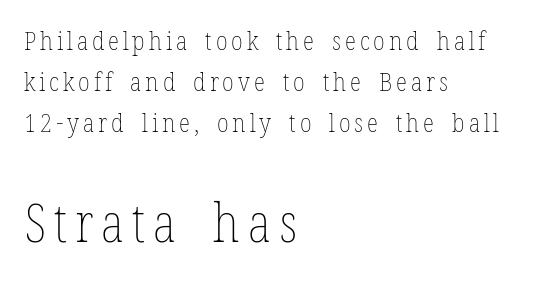
{"italic": "no", "bold": "no", "weight": "thin", "width": "condensed", "stroke_contrast": "low", "x_height": "medium", "monospaced": "no", "underline": "no", "align": "left", "line_spacing": "normal", "line_spacing_ratio": 1.57, "larger_block": "second", "size_ratio": 2.04, "glyph_px": 53}
